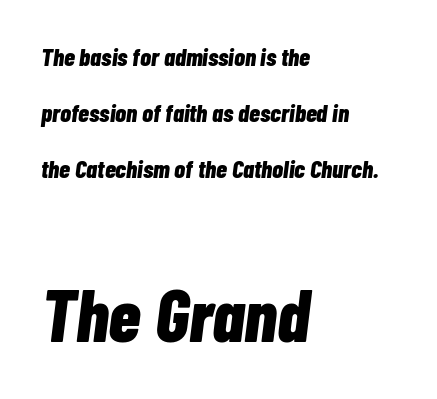
{"italic": "yes", "lean": "right", "slant_degrees": 7, "bold": "yes", "weight": "bold", "width": "condensed", "stroke_contrast": "low", "x_height": "medium", "monospaced": "no", "underline": "no", "align": "left", "line_spacing": "loose", "line_spacing_ratio": 2.24, "letter_spacing": "normal", "letter_spacing_em": 0.0, "larger_block": "second", "size_ratio": 2.96, "glyph_px": 74}
